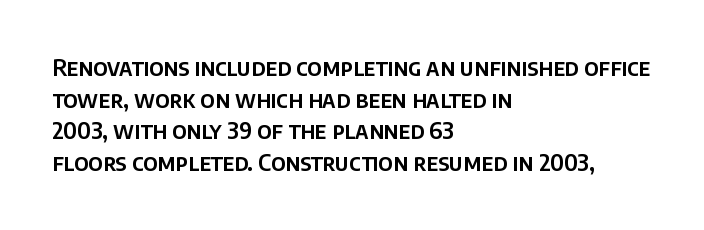
The tracking reads as untouched default to a designer's eye. These lines were composed using upright roman letters. A clean baseline with only descenders dipping below it. The designer left line spacing at the default. The lines are quadded left.
